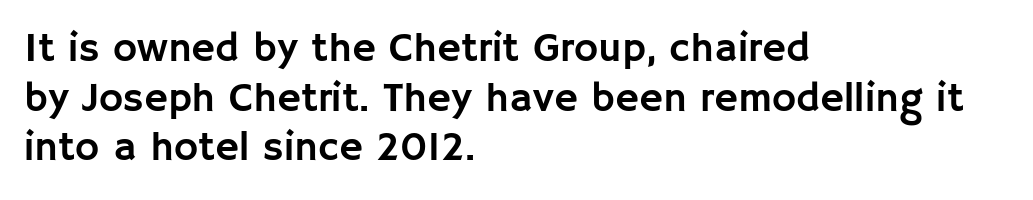
The image shows 41 px sans-serif type, upright; set left-aligned, line spacing 1.21x, normal letter spacing, not underlined; low stroke contrast and a large x-height.
